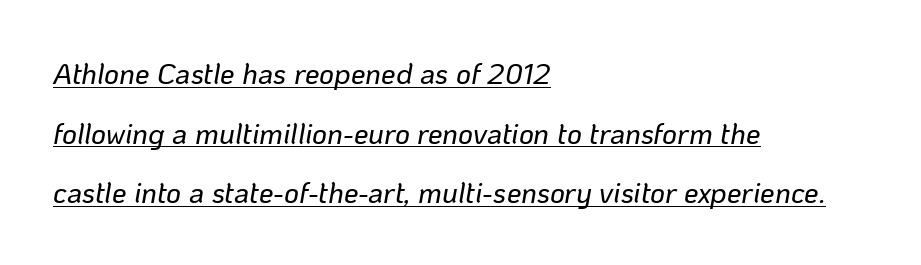
Q: Is the text italic (slanted)? A: Yes, it leans right by about 10 degrees.
Q: Is the text underlined? A: Yes.
Q: How is the paragraph aligned? A: Left-aligned.
Q: Is the spacing between letters normal or unusually wide? A: Normal.
Q: Is the spacing between lines tight, normal or loose? A: Loose.
Q: Width (condensed, normal, or wide)? A: Normal.
Q: Stroke contrast? A: Low.
Q: x-height? A: Medium.
Q: Monospaced? A: No.
